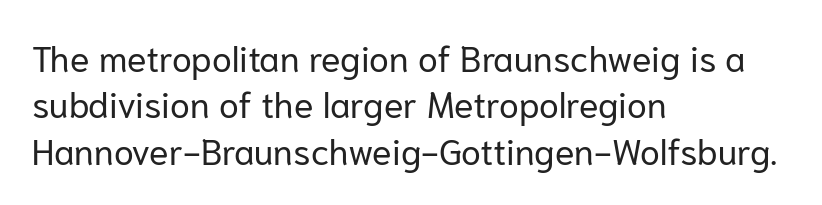
{"serif": "no", "italic": "no", "bold": "no", "weight": "regular", "width": "normal", "stroke_contrast": "low", "x_height": "medium", "monospaced": "no", "underline": "no", "align": "left", "line_spacing": "normal", "line_spacing_ratio": 1.29, "letter_spacing": "normal", "letter_spacing_em": 0.0, "glyph_px": 36}
